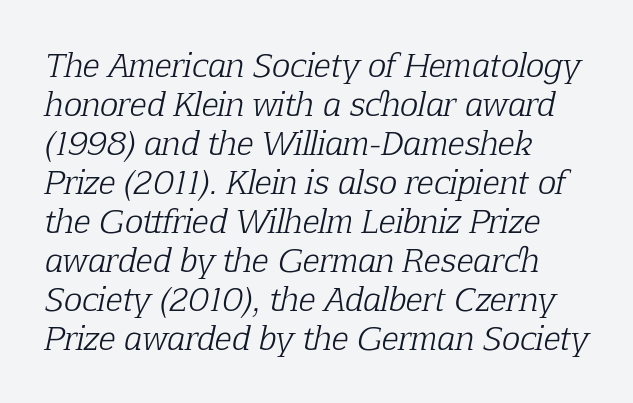
{"serif": "yes", "italic": "yes", "lean": "right", "slant_degrees": 12, "bold": "no", "weight": "light", "width": "normal", "stroke_contrast": "low", "x_height": "medium", "monospaced": "no", "underline": "no", "align": "left", "line_spacing": "normal", "line_spacing_ratio": 1.26, "letter_spacing": "normal", "letter_spacing_em": 0.0, "glyph_px": 31}
